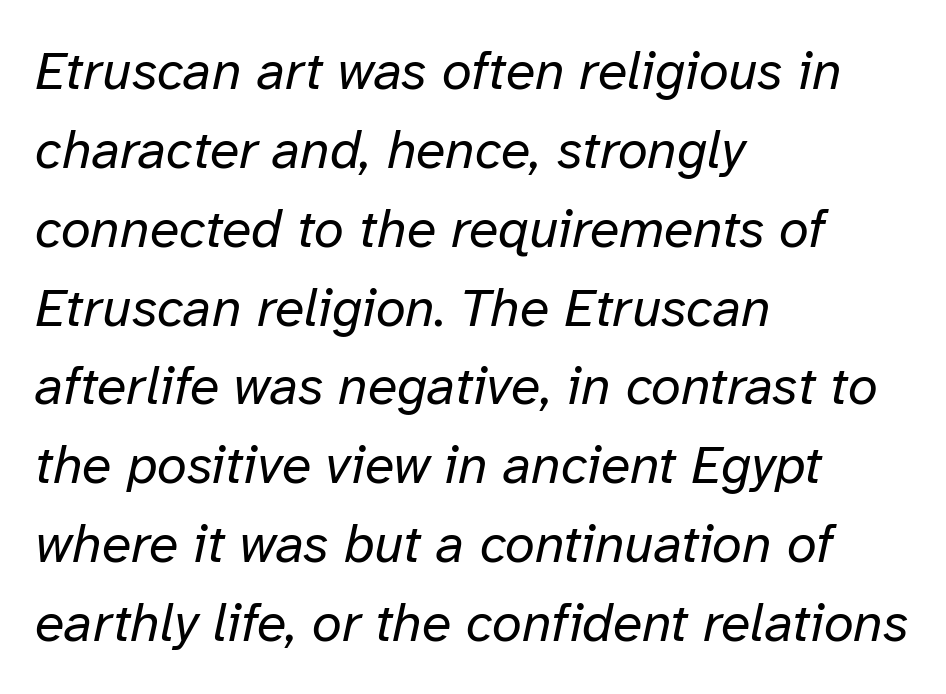
{"italic": "yes", "lean": "right", "slant_degrees": 12, "bold": "no", "weight": "regular", "width": "normal", "stroke_contrast": "low", "x_height": "medium", "monospaced": "no", "underline": "no", "align": "left", "line_spacing": "normal", "line_spacing_ratio": 1.46, "letter_spacing": "normal", "letter_spacing_em": 0.0, "glyph_px": 54}
